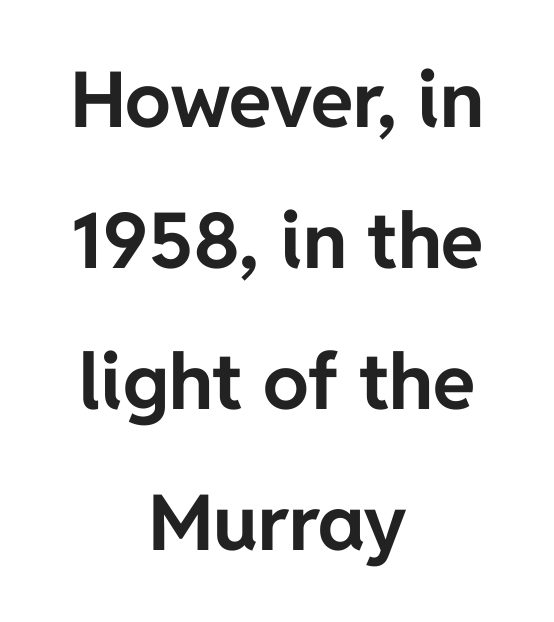
The image shows 77 px bold sans-serif type, upright; set centered, line spacing 1.83x, normal letter spacing, not underlined; low stroke contrast and a medium x-height.
